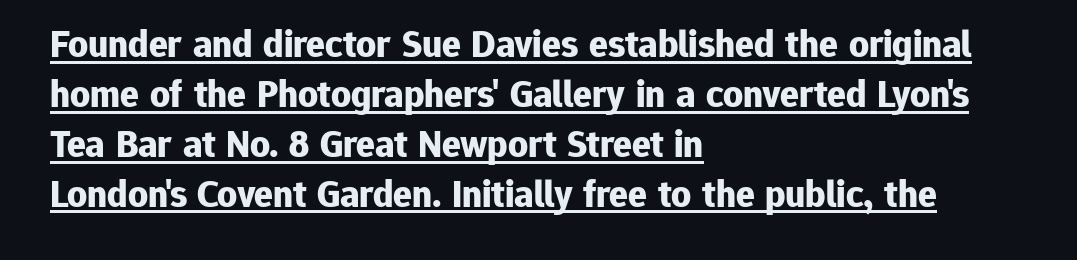
The horizontal fit of the characters is conventional and even. Is this a fixed-width face? No — the glyphs have proportional, varying widths. This is the regular roman posture of the typeface. A rule runs beneath these lines of type.
